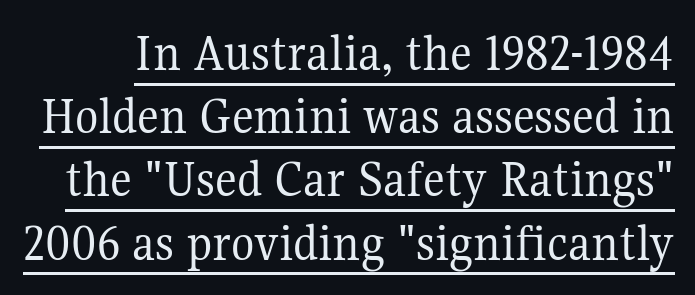
The image shows 54 px regular-weight serif type, upright; set line spacing 1.17x, normal letter spacing, underlined; medium stroke contrast and a medium x-height.
